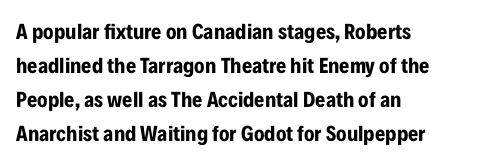
Q: Is the text bold? A: Yes.
Q: Is the text italic (slanted)? A: No, it is upright.
Q: Is the text underlined? A: No.
Q: How is the paragraph aligned? A: Left-aligned.
Q: Is the spacing between letters normal or unusually wide? A: Normal.
Q: Is the spacing between lines tight, normal or loose? A: Normal.
